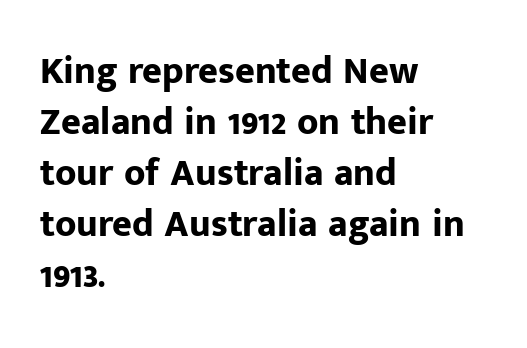
The text was rendered using a sans face with plain stroke endings. The lines sit at an ordinary, default distance from one another. Glance below the letters and you will spot only blank space. Its strokes are broad and dark, the hallmark of bold type.
